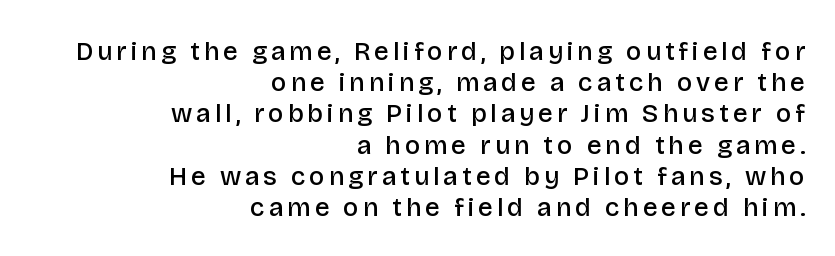
Q: Is the text bold? A: Semi-bold.
Q: Is the text italic (slanted)? A: No, it is upright.
Q: Is the text underlined? A: No.
Q: How is the paragraph aligned? A: Right-aligned.
